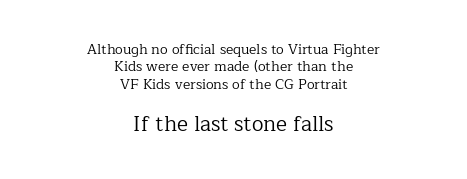
Every character sits straight up, as roman type does. Reading down the block, each line starts at a different indent, mirrored at its end. Note: smaller setting up top, larger setting below. Rule under the text: the space is simply empty. Compared with typical body copy, the letter spacing here is the same.
